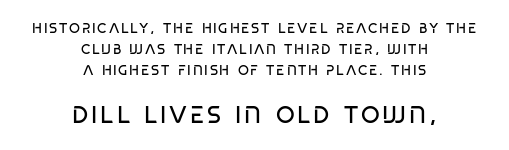
Q: Is the text bold? A: No.
Q: Is the text italic (slanted)? A: No, it is upright.
Q: Is the text underlined? A: No.
Q: How is the paragraph aligned? A: Centered.
Q: Is the spacing between lines tight, normal or loose? A: Normal.
Q: Which block of text is set in a larger size, the first (top) or the second (bottom)? A: The second (bottom) one.
